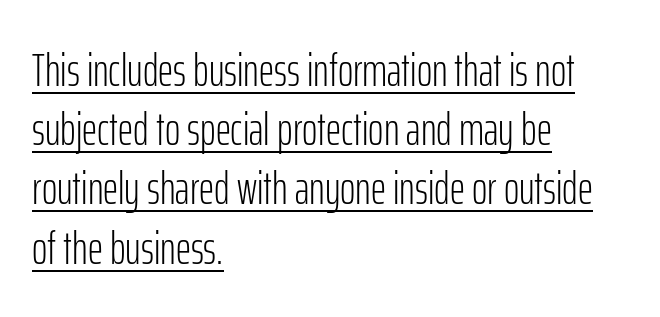
The image shows 47 px light, condensed sans-serif type, upright; set left-aligned, normal line spacing (1.26x), normal letter spacing, underlined; low stroke contrast and a medium x-height.
